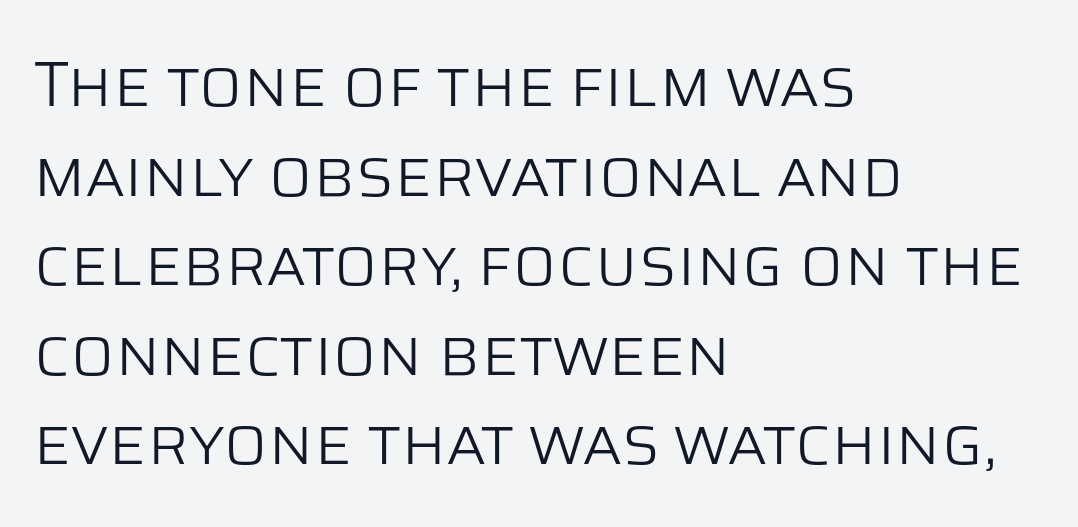
Q: Is the text bold? A: No.
Q: Is the text italic (slanted)? A: No, it is upright.
Q: Is the typeface a serif or a sans-serif typeface? A: Sans-serif.
Q: Is the text underlined? A: No.
Q: How is the paragraph aligned? A: Left-aligned.
Q: Is the spacing between letters normal or unusually wide? A: Normal.
Q: Is the spacing between lines tight, normal or loose? A: Normal.
Q: Width (condensed, normal, or wide)? A: Normal.
Q: Stroke contrast? A: Low.
Q: x-height? A: Large.
Q: Monospaced? A: No.
